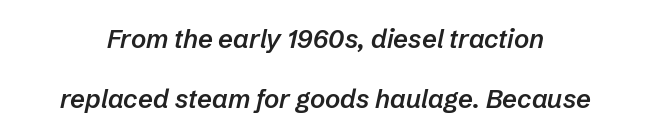
Q: Is the text bold? A: Semi-bold.
Q: Is the text italic (slanted)? A: Yes, it leans right by about 12 degrees.
Q: Is the text underlined? A: No.
Q: Is the spacing between letters normal or unusually wide? A: Normal.
Q: Is the spacing between lines tight, normal or loose? A: Loose.
